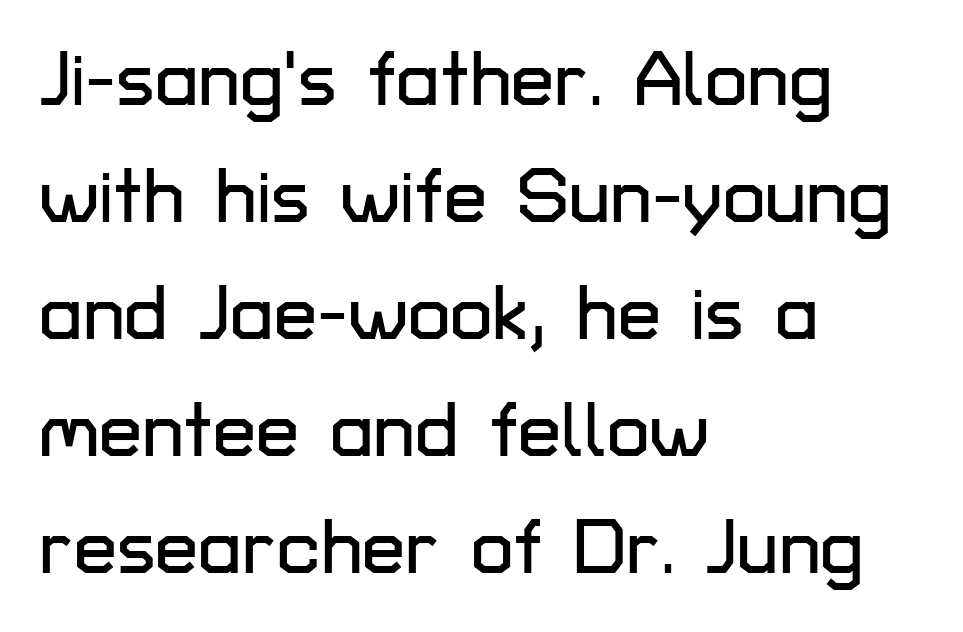
Q: Is the text italic (slanted)? A: No, it is upright.
Q: Is the typeface a serif or a sans-serif typeface? A: Sans-serif.
Q: Is the text underlined? A: No.
Q: How is the paragraph aligned? A: Left-aligned.
Q: Is the spacing between letters normal or unusually wide? A: Normal.
Q: Is the spacing between lines tight, normal or loose? A: Normal.
Q: Width (condensed, normal, or wide)? A: Normal.
Q: Stroke contrast? A: Low.
Q: x-height? A: Medium.
Q: Monospaced? A: No.
